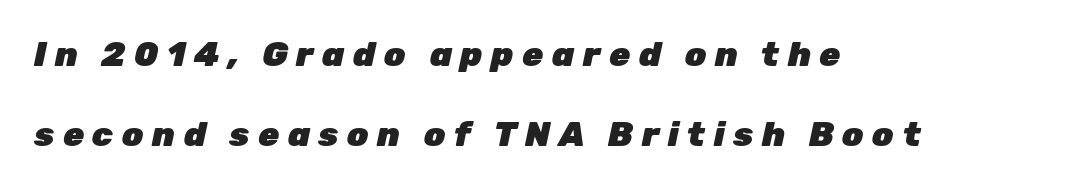
The image shows 34 px heavy type, italic (leaning right); set left-aligned, loose line spacing (2.36x), unusually wide letter spacing (+0.25 em), not underlined; low stroke contrast and a medium x-height.
